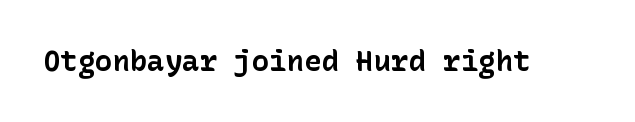
Q: Is the text bold? A: Yes.
Q: Is the text italic (slanted)? A: No, it is upright.
Q: Is the typeface a serif or a sans-serif typeface? A: Sans-serif.
Q: Is the text underlined? A: No.
Q: Is the spacing between letters normal or unusually wide? A: Normal.
Q: Width (condensed, normal, or wide)? A: Normal.
Q: Stroke contrast? A: Low.
Q: x-height? A: Medium.
